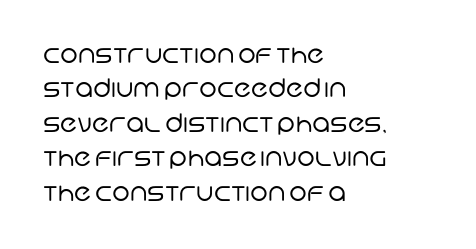
{"bold": "no", "underline": "no", "align": "left", "line_spacing": "normal", "line_spacing_ratio": 1.38, "letter_spacing": "normal", "letter_spacing_em": 0.0, "glyph_px": 25}
